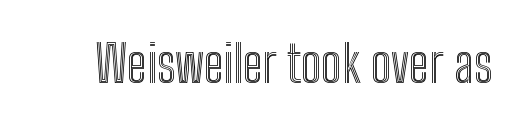
{"italic": "no", "width": "condensed", "x_height": "medium", "monospaced": "no", "underline": "no", "letter_spacing": "normal", "letter_spacing_em": 0.0, "glyph_px": 51}
